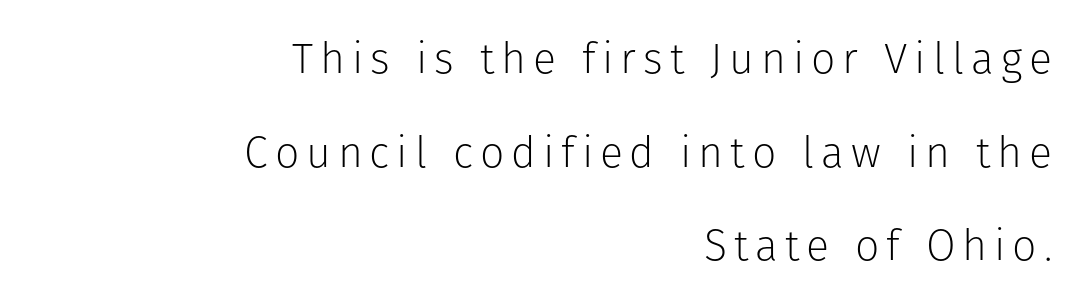
The image shows 43 px light sans-serif type, upright; set right-aligned, loose line spacing (2.18x), not underlined; low stroke contrast and a medium x-height.
